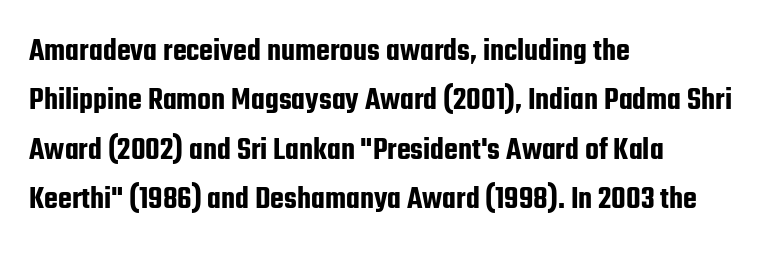
Q: Is the text italic (slanted)? A: No, it is upright.
Q: Is the typeface a serif or a sans-serif typeface? A: Sans-serif.
Q: Is the text underlined? A: No.
Q: How is the paragraph aligned? A: Left-aligned.
Q: Is the spacing between letters normal or unusually wide? A: Normal.
Q: Is the spacing between lines tight, normal or loose? A: Normal.
Q: Width (condensed, normal, or wide)? A: Condensed.
Q: Stroke contrast? A: Low.
Q: x-height? A: Medium.
Q: Monospaced? A: No.
